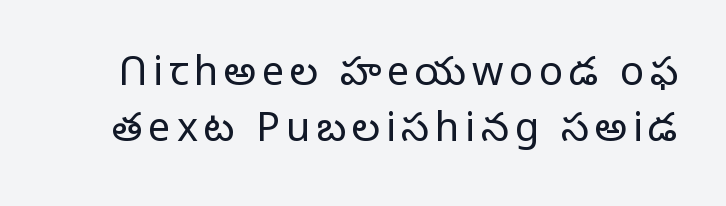
These lines are rendered in a variable-pitch font. Nope, not italic — everything's standing straight. Weight: regular or lighter. The space beneath each line is pristine and unruled. The rendering uses a moderate line-height, typical for paragraphs. This rendering employs a face without finishing strokes, i.e., a sans-serif.
